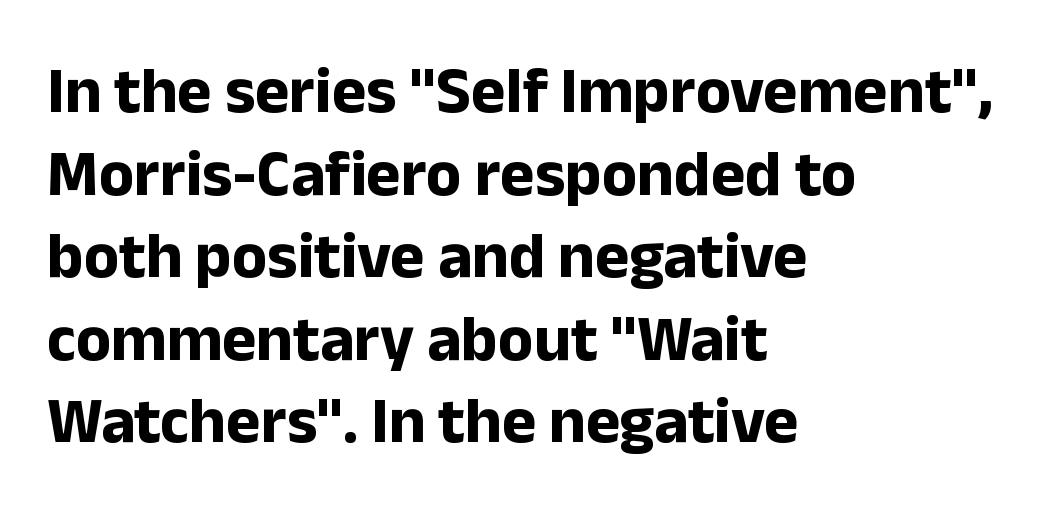
Q: Is the text bold? A: Yes.
Q: Is the text italic (slanted)? A: No, it is upright.
Q: Is the typeface a serif or a sans-serif typeface? A: Sans-serif.
Q: Is the text underlined? A: No.
Q: How is the paragraph aligned? A: Left-aligned.
Q: Is the spacing between letters normal or unusually wide? A: Normal.
Q: Is the spacing between lines tight, normal or loose? A: Normal.
Q: Width (condensed, normal, or wide)? A: Normal.
Q: Stroke contrast? A: Low.
Q: x-height? A: Medium.
Q: Monospaced? A: No.
